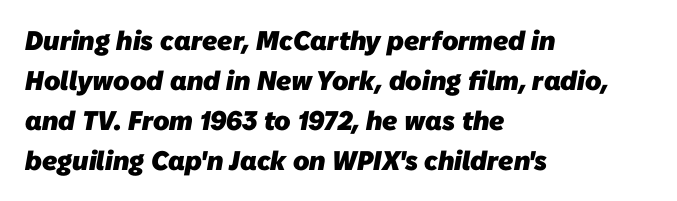
{"bold": "yes", "underline": "no", "align": "left", "line_spacing": "normal", "line_spacing_ratio": 1.48, "letter_spacing": "normal", "letter_spacing_em": 0.0, "glyph_px": 27}
